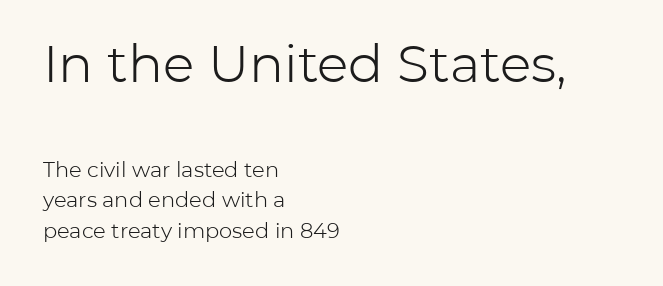
The image shows 52 px light sans-serif type, upright; set left-aligned, normal line spacing (1.46x), normal letter spacing, not underlined; the first (top) block is 2.48x larger; low stroke contrast and a medium x-height.
